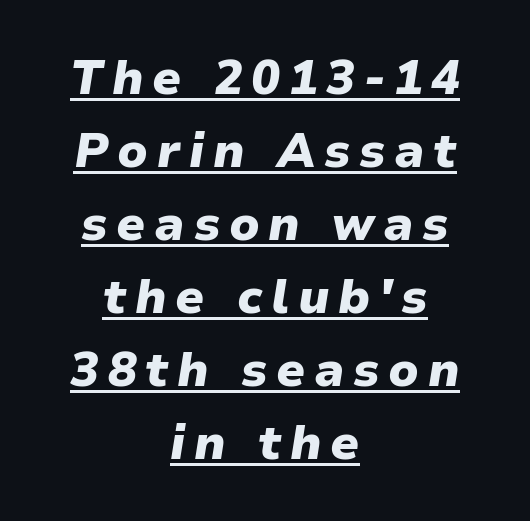
The rag falls on both sides of this text block equally. Varying glyph widths throughout — classic text-font behaviour. An italicized treatment has been applied to the whole sample. Vertical spacing — default.
